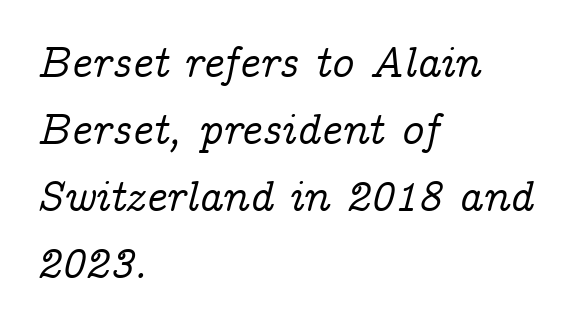
Q: Is the text italic (slanted)? A: Yes, it leans right by about 14 degrees.
Q: Is the typeface a serif or a sans-serif typeface? A: Serif.
Q: Is the text underlined? A: No.
Q: How is the paragraph aligned? A: Left-aligned.
Q: Is the spacing between letters normal or unusually wide? A: Normal.
Q: Is the spacing between lines tight, normal or loose? A: Normal.
Q: Width (condensed, normal, or wide)? A: Normal.
Q: Stroke contrast? A: Low.
Q: x-height? A: Medium.
Q: Monospaced? A: No.
